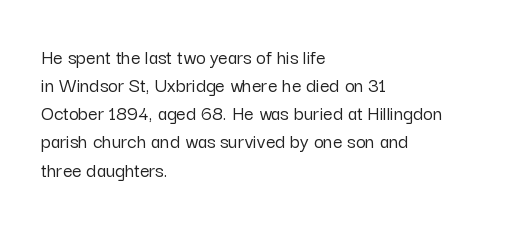
{"italic": "no", "underline": "no", "align": "left", "line_spacing": "normal", "line_spacing_ratio": 1.34, "letter_spacing": "normal", "letter_spacing_em": 0.0, "glyph_px": 21}
